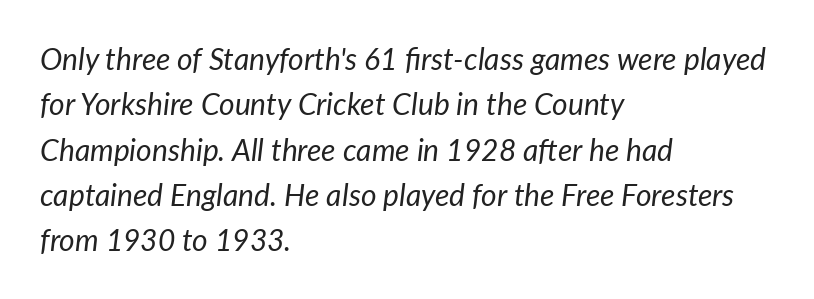
Q: Is the text bold? A: No.
Q: Is the text italic (slanted)? A: Yes, it leans right by about 7 degrees.
Q: Is the text underlined? A: No.
Q: How is the paragraph aligned? A: Left-aligned.
Q: Is the spacing between letters normal or unusually wide? A: Normal.
Q: Is the spacing between lines tight, normal or loose? A: Normal.
Q: Width (condensed, normal, or wide)? A: Normal.
Q: Stroke contrast? A: Low.
Q: x-height? A: Medium.
Q: Monospaced? A: No.
